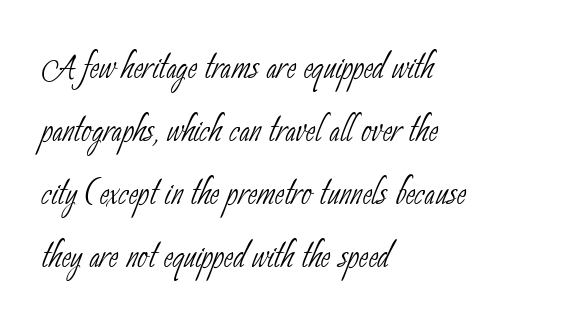
Q: Is the text bold? A: No.
Q: Is the typeface a serif or a sans-serif typeface? A: Sans-serif.
Q: Is the text underlined? A: No.
Q: How is the paragraph aligned? A: Left-aligned.
Q: Is the spacing between letters normal or unusually wide? A: Normal.
Q: Is the spacing between lines tight, normal or loose? A: Normal.
Q: Width (condensed, normal, or wide)? A: Condensed.
Q: Stroke contrast? A: Low.
Q: x-height? A: Small.
Q: Monospaced? A: No.
